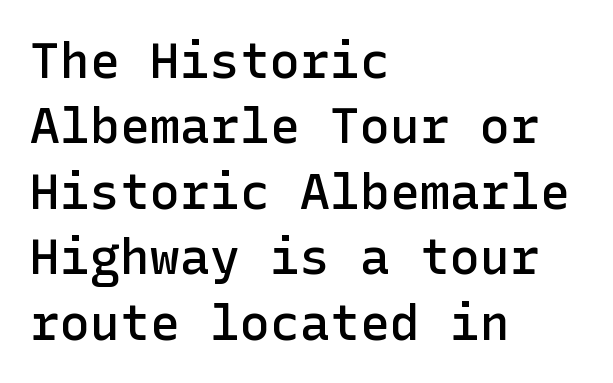
The image shows 50 px semibold sans-serif type, upright; set left-aligned, normal line spacing (1.31x), normal letter spacing, not underlined; low stroke contrast and a medium x-height.
